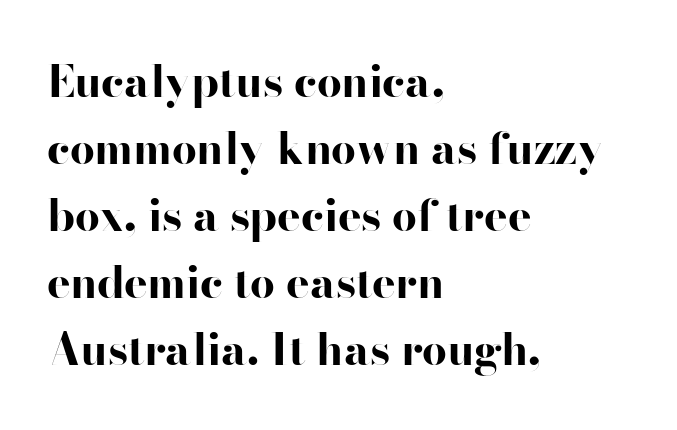
Q: Is the text bold? A: Yes.
Q: Is the text italic (slanted)? A: No, it is upright.
Q: Is the typeface a serif or a sans-serif typeface? A: Sans-serif.
Q: Is the text underlined? A: No.
Q: How is the paragraph aligned? A: Left-aligned.
Q: Is the spacing between letters normal or unusually wide? A: Normal.
Q: Is the spacing between lines tight, normal or loose? A: Normal.
Q: Width (condensed, normal, or wide)? A: Wide.
Q: Stroke contrast? A: High.
Q: x-height? A: Small.
Q: Monospaced? A: No.
